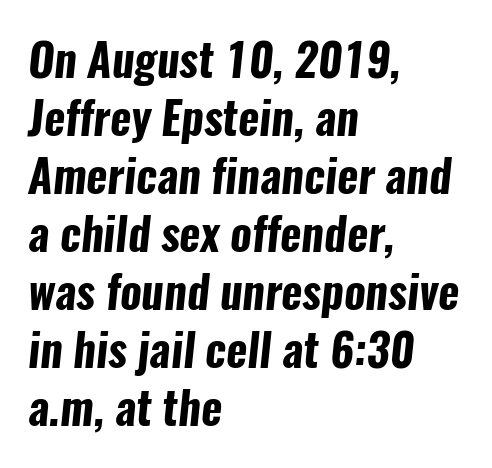
Q: Is the text bold? A: Yes.
Q: Is the typeface a serif or a sans-serif typeface? A: Sans-serif.
Q: Is the text underlined? A: No.
Q: How is the paragraph aligned? A: Left-aligned.
Q: Is the spacing between letters normal or unusually wide? A: Normal.
Q: Is the spacing between lines tight, normal or loose? A: Normal.
Q: Width (condensed, normal, or wide)? A: Condensed.
Q: Stroke contrast? A: Low.
Q: x-height? A: Medium.
Q: Monospaced? A: No.
